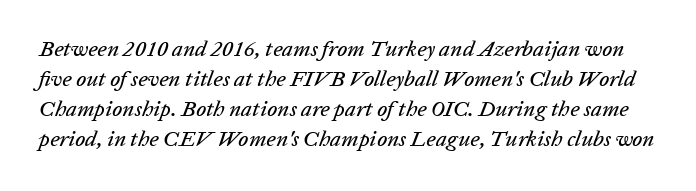
Q: Is the text italic (slanted)? A: Yes, it leans right by about 20 degrees.
Q: Is the text underlined? A: No.
Q: Is the spacing between letters normal or unusually wide? A: Normal.
Q: Is the spacing between lines tight, normal or loose? A: Normal.
